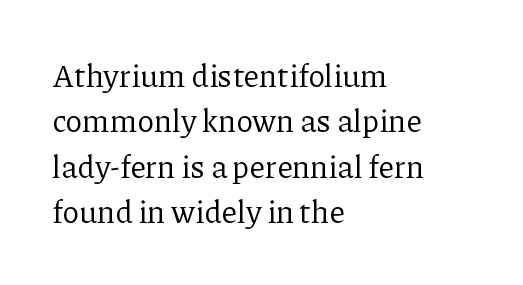
Spacing between characters is what you'd get straight out of the box. Note: serifs present on the glyphs. You could not count columns in this text — the font is proportionally spaced. You can tell it's not italic because the verticals are truly vertical.
